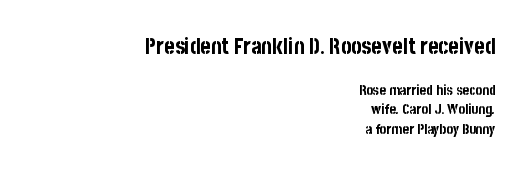
The image shows 22 px bold type, upright; set right-aligned, normal line spacing (1.38x), normal letter spacing, not underlined; the first (top) block is 1.57x larger.
